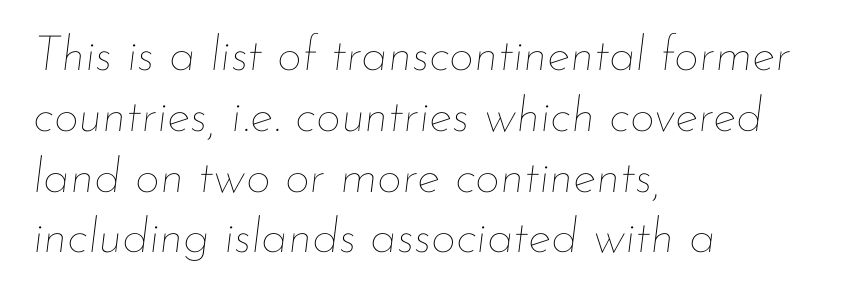
The image shows 49 px thin type, italic (leaning right); set left-aligned, line spacing 1.24x, normal letter spacing, not underlined; low stroke contrast and a small x-height.
